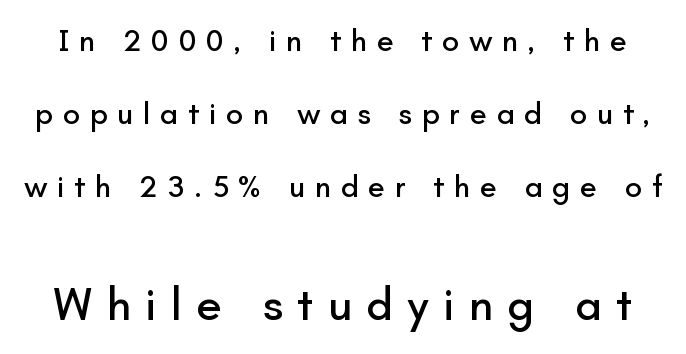
The image shows 46 px sans-serif type, upright; set loose line spacing (2.35x), unusually wide letter spacing (+0.31 em), not underlined; the second (bottom) block is 1.48x larger; low stroke contrast and a small x-height.
